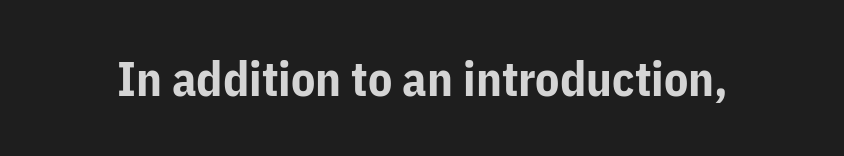
{"serif": "no", "italic": "no", "bold": "yes", "weight": "bold", "width": "normal", "stroke_contrast": "low", "x_height": "medium", "monospaced": "no", "underline": "no", "letter_spacing": "normal", "letter_spacing_em": 0.0, "glyph_px": 48}
